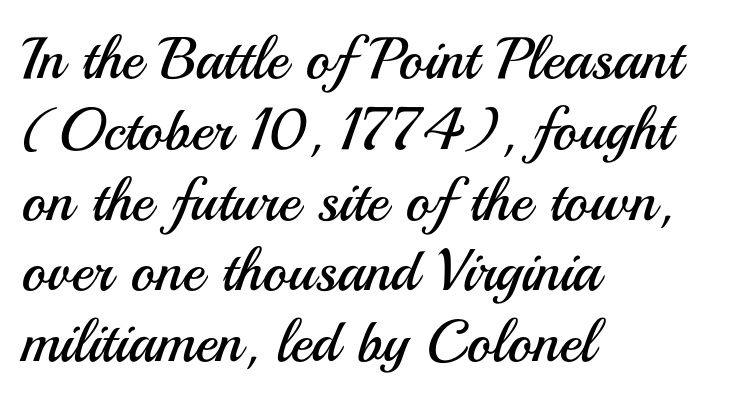
Q: Is the text bold? A: No.
Q: Is the text italic (slanted)? A: Yes.
Q: Is the typeface a serif or a sans-serif typeface? A: Sans-serif.
Q: Is the text underlined? A: No.
Q: How is the paragraph aligned? A: Left-aligned.
Q: Is the spacing between letters normal or unusually wide? A: Normal.
Q: Width (condensed, normal, or wide)? A: Normal.
Q: Stroke contrast? A: Medium.
Q: x-height? A: Small.
Q: Monospaced? A: No.
